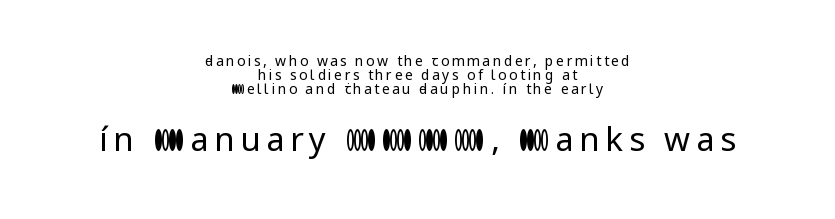
The zone under the glyphs is completely vacant. Examine the stroke ends and you'll find no serifs. Posture: upright roman. Is there much room between lines? No — they nearly touch. Spacing verdict: proportional, widths tailored to each character. Visually the block forms a symmetrical silhouette, jagged on both flanks.
